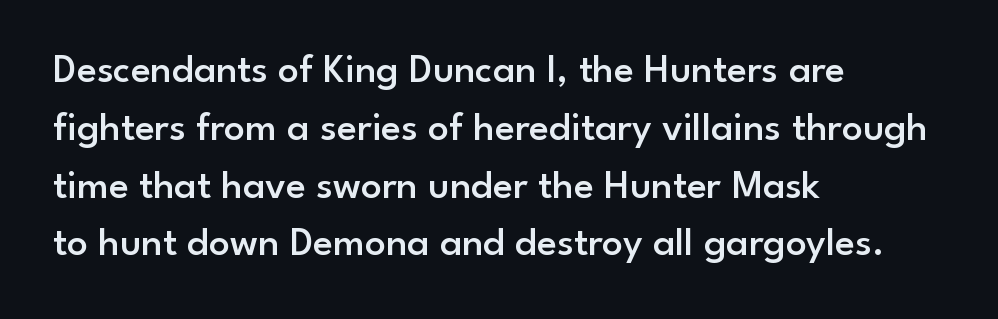
The image shows 41 px semibold sans-serif type, upright; set left-aligned, normal line spacing (1.41x), normal letter spacing, not underlined; low stroke contrast and a small x-height.
